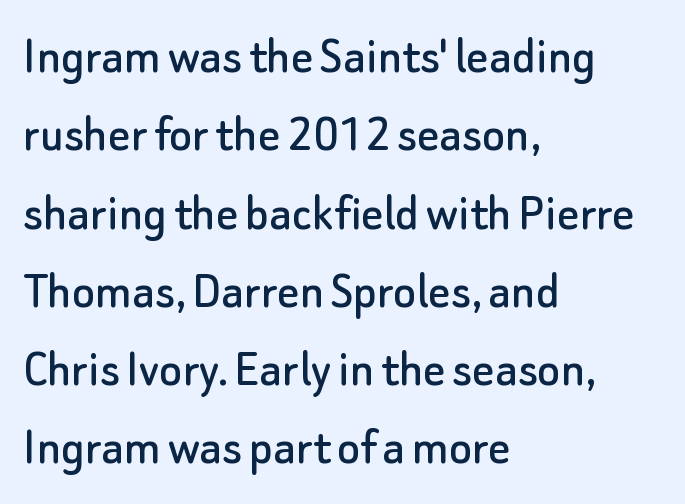
The image shows 54 px sans-serif type, upright; set left-aligned, normal line spacing (1.45x), normal letter spacing, not underlined; low stroke contrast and a small x-height.
